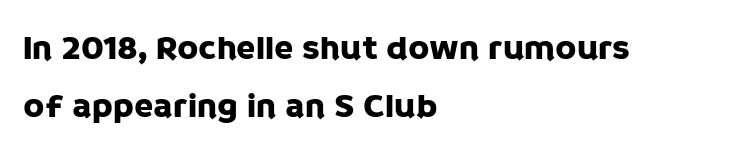
Q: Is the text italic (slanted)? A: No, it is upright.
Q: Is the typeface a serif or a sans-serif typeface? A: Sans-serif.
Q: Is the text underlined? A: No.
Q: How is the paragraph aligned? A: Left-aligned.
Q: Is the spacing between letters normal or unusually wide? A: Normal.
Q: Is the spacing between lines tight, normal or loose? A: Normal.
Q: Width (condensed, normal, or wide)? A: Normal.
Q: Stroke contrast? A: Low.
Q: x-height? A: Large.
Q: Monospaced? A: No.
